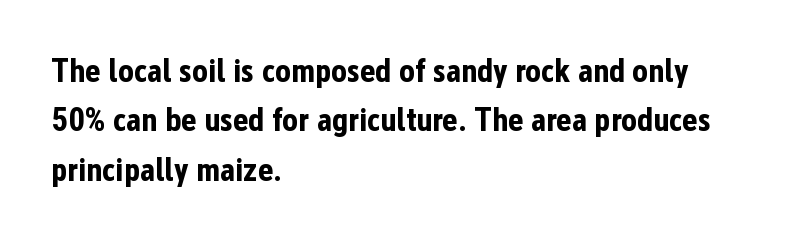
Is the type bold? Yes — the strokes are clearly thick and heavy. Honestly, the letter spacing is just normal — you wouldn't notice it. Note: no serifs on the glyphs. Underlining? Definitely not there.
